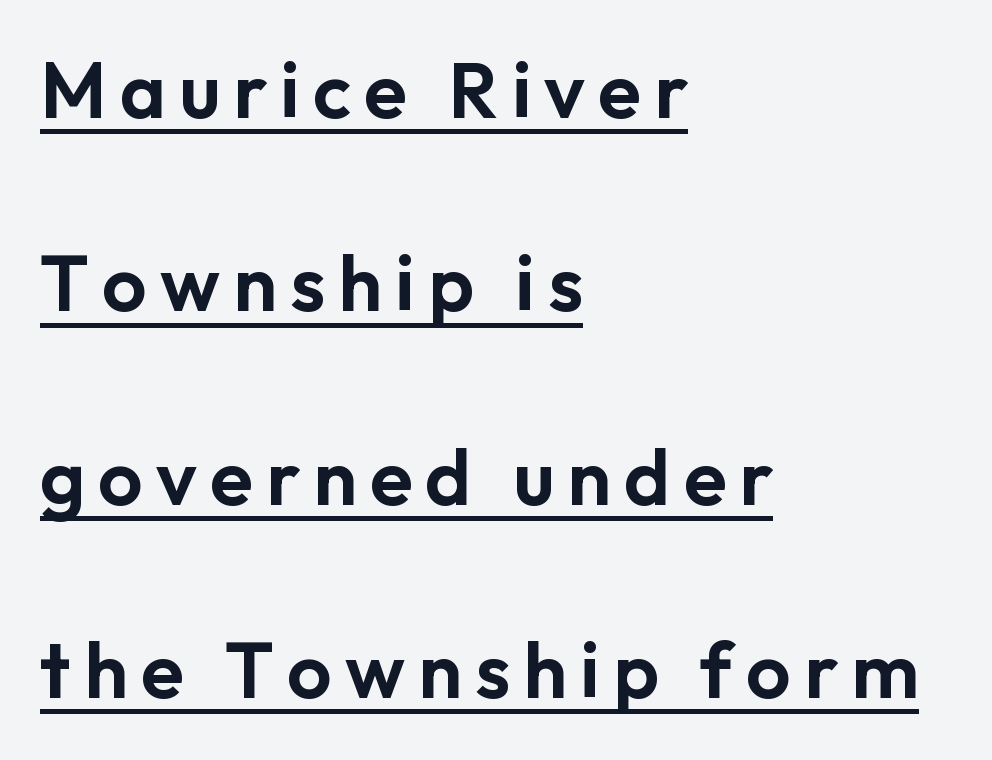
Proportional: the letters do not fall into vertical columns. The font's upright variant was chosen for this text. The text block is weighted toward the left margin, trailing off unevenly rightward. Grotesque or geometric, the face here clearly has no serifs. Does a line run under the words? Yes, clearly. Successive baselines arrive slowly, with a big drop between each.
